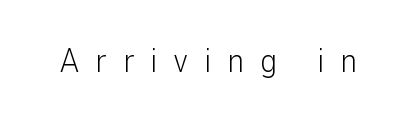
The image shows 33 px light sans-serif type, upright; set unusually wide letter spacing (+0.47 em), not underlined; low stroke contrast and a medium x-height.
